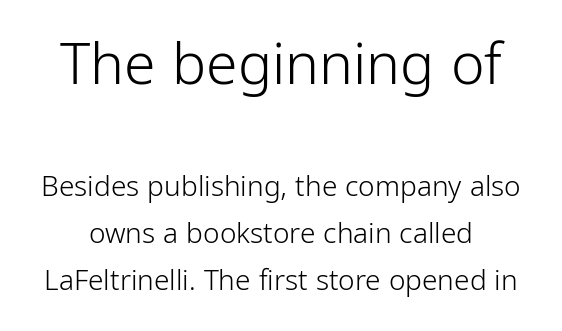
{"serif": "no", "italic": "no", "bold": "no", "weight": "light", "width": "condensed", "stroke_contrast": "low", "x_height": "medium", "monospaced": "no", "underline": "no", "line_spacing": "normal", "line_spacing_ratio": 1.68, "letter_spacing": "normal", "letter_spacing_em": 0.0, "larger_block": "first", "size_ratio": 2.04, "glyph_px": 57}
